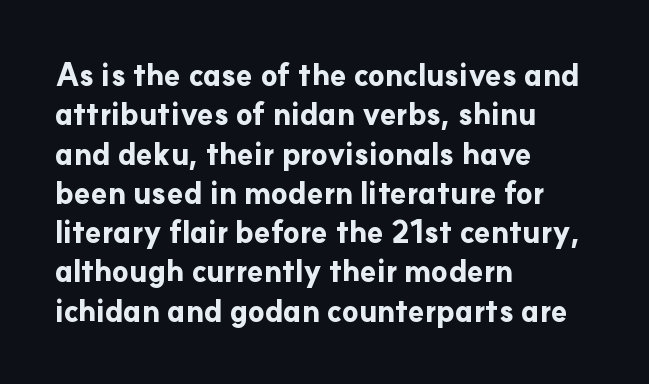
Q: Is the text bold? A: Yes.
Q: Is the text italic (slanted)? A: No, it is upright.
Q: Is the typeface a serif or a sans-serif typeface? A: Sans-serif.
Q: Is the text underlined? A: No.
Q: How is the paragraph aligned? A: Left-aligned.
Q: Is the spacing between letters normal or unusually wide? A: Normal.
Q: Is the spacing between lines tight, normal or loose? A: Normal.
Q: Width (condensed, normal, or wide)? A: Normal.
Q: Stroke contrast? A: Low.
Q: x-height? A: Small.
Q: Monospaced? A: No.
